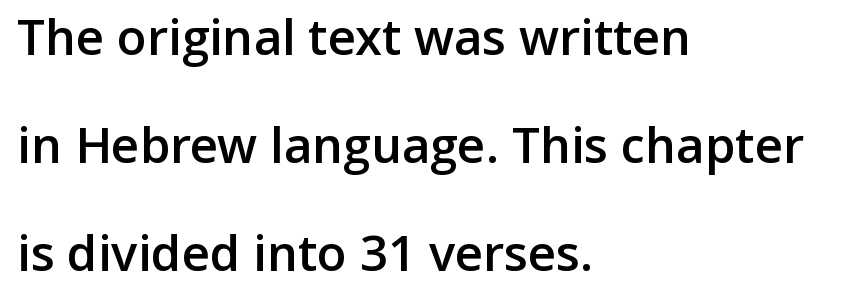
Q: Is the text bold? A: Semi-bold.
Q: Is the text italic (slanted)? A: No, it is upright.
Q: Is the typeface a serif or a sans-serif typeface? A: Sans-serif.
Q: Is the text underlined? A: No.
Q: How is the paragraph aligned? A: Left-aligned.
Q: Is the spacing between letters normal or unusually wide? A: Normal.
Q: Is the spacing between lines tight, normal or loose? A: Loose.
Q: Width (condensed, normal, or wide)? A: Normal.
Q: Stroke contrast? A: Low.
Q: x-height? A: Medium.
Q: Monospaced? A: No.
